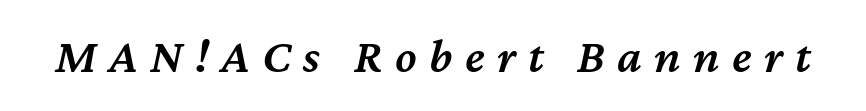
{"italic": "yes", "lean": "right", "slant_degrees": 12, "bold": "semi", "weight": "semibold", "width": "normal", "stroke_contrast": "medium", "x_height": "medium", "monospaced": "no", "underline": "no", "letter_spacing": "wide", "letter_spacing_em": 0.25, "glyph_px": 49}
